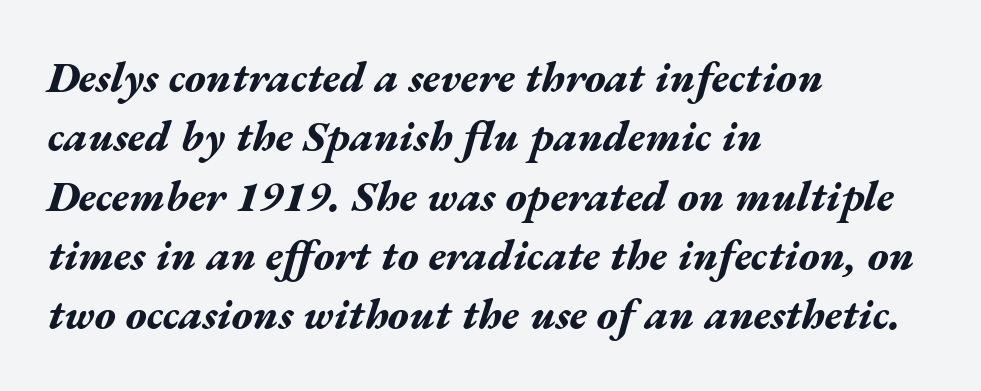
The image shows 43 px bold, wide type, italic (leaning right); set left-aligned, normal line spacing (1.38x), normal letter spacing, not underlined; medium stroke contrast and a medium x-height.
